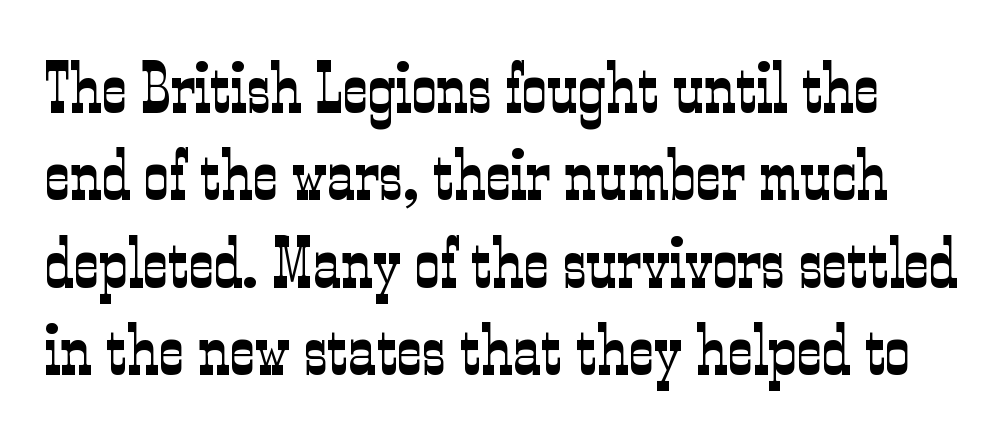
{"serif": "yes", "italic": "no", "bold": "no", "weight": "light", "width": "condensed", "stroke_contrast": "low", "x_height": "medium", "monospaced": "no", "underline": "no", "line_spacing": "normal", "line_spacing_ratio": 1.25, "letter_spacing": "normal", "letter_spacing_em": 0.0, "glyph_px": 70}
